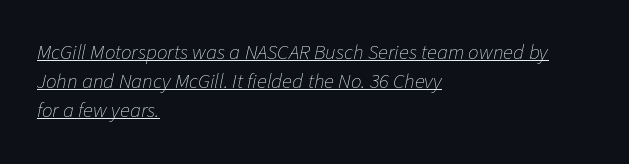
Stroke mass is kept to a normal reading level or below. The typography opts for an oblique posture over an upright one. These lines stack with their left ends in a neat column. Tracking here is standard; glyphs follow each other at the usual distance.
